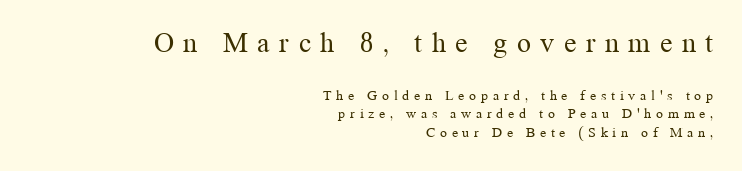
The image shows 28 px regular-weight serif type, upright; set right-aligned, normal line spacing (1.31x), unusually wide letter spacing (+0.34 em), not underlined; the first (top) block is 2.0x larger; medium stroke contrast and a medium x-height.
